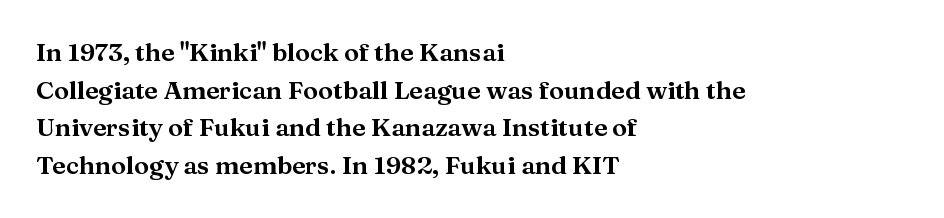
{"italic": "no", "underline": "no", "align": "left", "line_spacing": "normal", "line_spacing_ratio": 1.51, "letter_spacing": "normal", "letter_spacing_em": 0.0, "glyph_px": 25}
